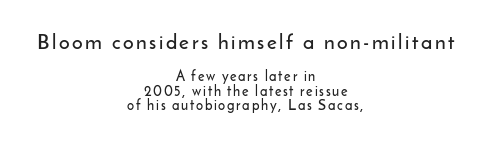
Q: Is the text italic (slanted)? A: No, it is upright.
Q: Is the text underlined? A: No.
Q: How is the paragraph aligned? A: Centered.
Q: Is the spacing between lines tight, normal or loose? A: Tight.
Q: Which block of text is set in a larger size, the first (top) or the second (bottom)? A: The first (top) one.
